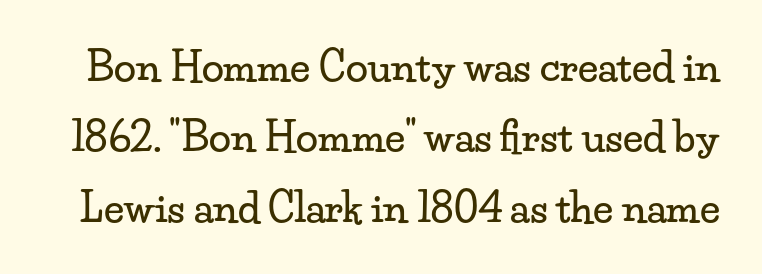
{"serif": "yes", "italic": "no", "width": "wide", "stroke_contrast": "low", "x_height": "small", "monospaced": "no", "underline": "no", "line_spacing_ratio": 1.76, "letter_spacing": "normal", "letter_spacing_em": 0.0, "glyph_px": 40}
